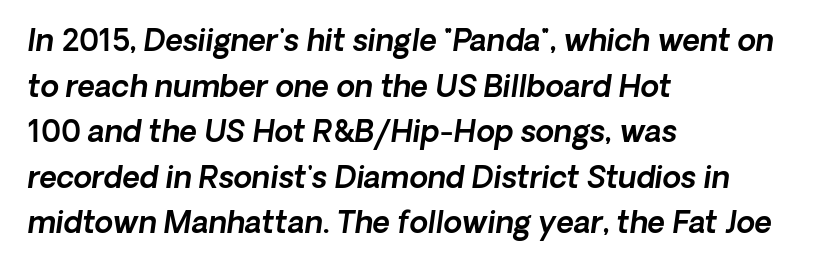
The image shows 30 px sans-serif type; set left-aligned, normal line spacing (1.52x), normal letter spacing, not underlined; a medium x-height.
